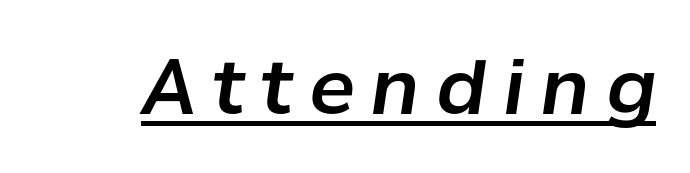
What stands out about the letter spacing? Its width — letters are far apart. Tall strokes in this sample are angled rather than plumb. Glance below the letters and you will spot a drawn line. The letters advance in unequal steps, a hallmark of proportional type.
